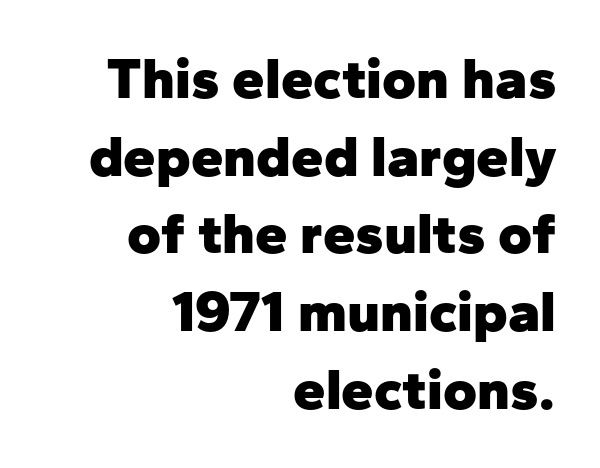
The glyphs have the mass of a bold cut. Type without underlining. This sample uses an upright cut, with every glyph sitting square on the baseline. A normal amount of white space separates one row of letters from the next. Are there feet on the stems? There aren't — it's a sans. The lines are quadded right.
